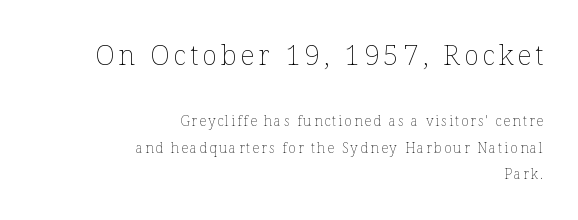
{"italic": "no", "bold": "no", "weight": "thin", "width": "normal", "stroke_contrast": "low", "x_height": "medium", "monospaced": "no", "underline": "no", "align": "right", "line_spacing": "loose", "line_spacing_ratio": 1.91, "larger_block": "first", "size_ratio": 2.0, "glyph_px": 28}
